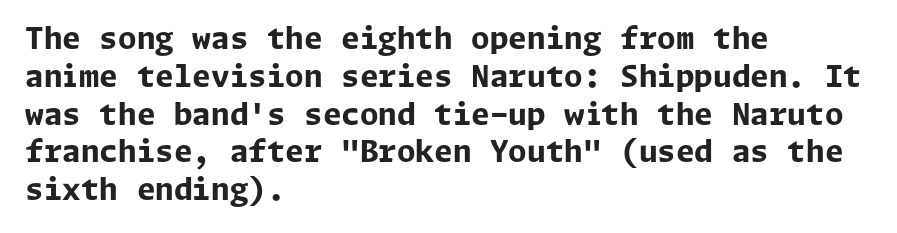
Anything drawn beneath the words? Only blank space. The rag falls on the right side of this text block. Leading: standard. Emphasis by weight is at full strength: bold. The specimen reads as upright at a glance.
